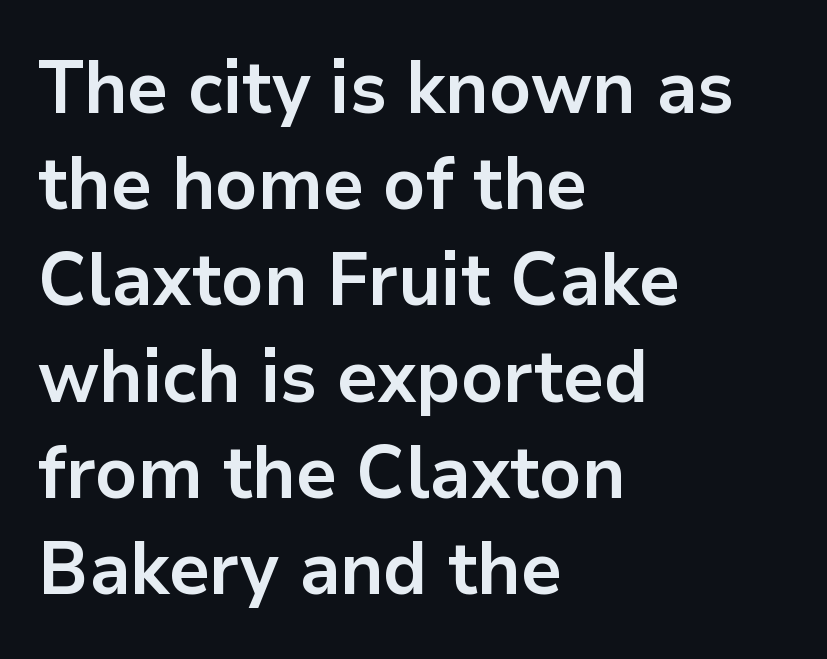
It's the straight-up-and-down kind of type. The space between consecutive lines is moderate. Does the copy run flush right? No — it runs flush left. Underlining? Definitely not there. Grotesque or geometric, the face here clearly has no serifs. Compared with typical body copy, the letter spacing here is the same.
